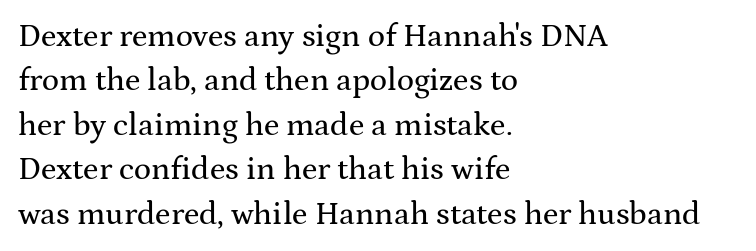
Q: Is the text italic (slanted)? A: No, it is upright.
Q: Is the typeface a serif or a sans-serif typeface? A: Serif.
Q: Is the text underlined? A: No.
Q: How is the paragraph aligned? A: Left-aligned.
Q: Is the spacing between letters normal or unusually wide? A: Normal.
Q: Is the spacing between lines tight, normal or loose? A: Normal.
Q: Width (condensed, normal, or wide)? A: Wide.
Q: Stroke contrast? A: Medium.
Q: x-height? A: Medium.
Q: Monospaced? A: No.
